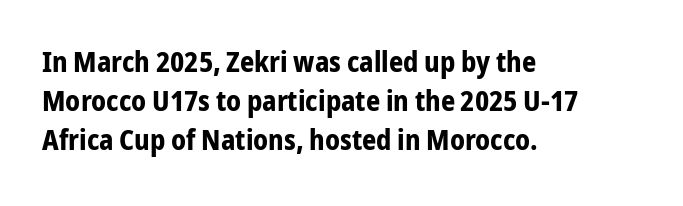
Q: Is the text bold? A: Yes.
Q: Is the text italic (slanted)? A: No, it is upright.
Q: Is the typeface a serif or a sans-serif typeface? A: Sans-serif.
Q: Is the text underlined? A: No.
Q: How is the paragraph aligned? A: Left-aligned.
Q: Is the spacing between letters normal or unusually wide? A: Normal.
Q: Is the spacing between lines tight, normal or loose? A: Normal.
Q: Width (condensed, normal, or wide)? A: Condensed.
Q: Stroke contrast? A: Low.
Q: x-height? A: Medium.
Q: Monospaced? A: No.
